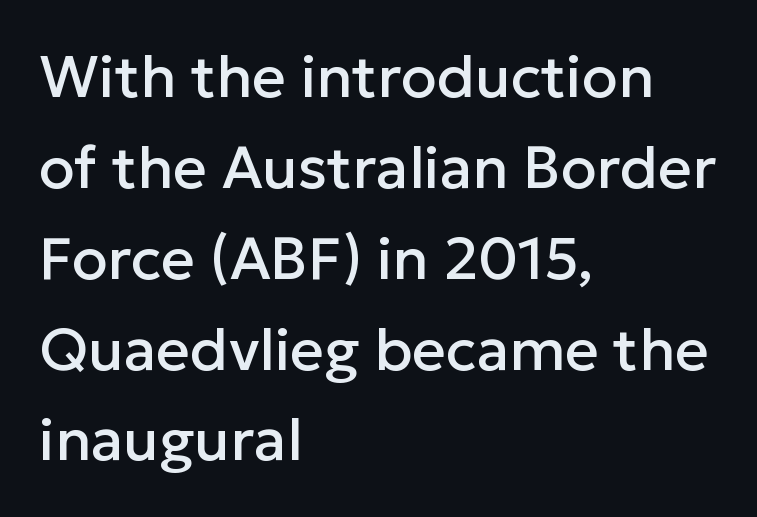
{"serif": "no", "italic": "no", "width": "normal", "stroke_contrast": "low", "x_height": "medium", "monospaced": "no", "underline": "no", "align": "left", "line_spacing": "normal", "line_spacing_ratio": 1.54, "letter_spacing": "normal", "letter_spacing_em": 0.0, "glyph_px": 59}
